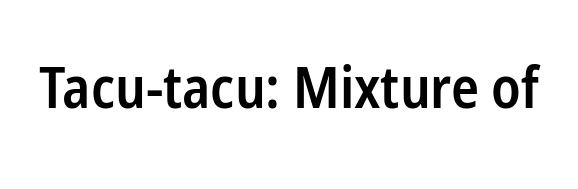
{"serif": "no", "italic": "no", "bold": "semi", "weight": "semibold", "width": "condensed", "stroke_contrast": "low", "x_height": "medium", "monospaced": "no", "underline": "no", "letter_spacing": "normal", "letter_spacing_em": 0.0, "glyph_px": 58}
